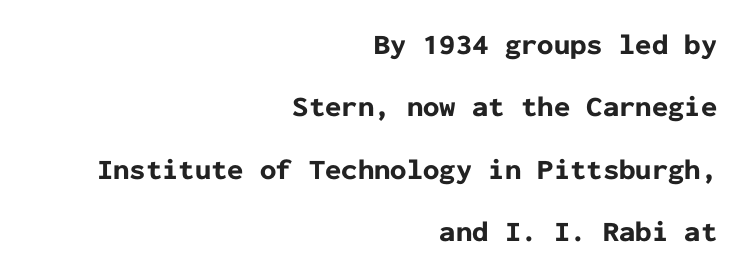
Characters remain perfectly vertical along every line. Interline gaps are noticeably wide in this sample. Think of a typewriter: that constant character pitch is what you see here. Letter spacing: default. Does the weight exceed regular? Yes, all the way to bold.
